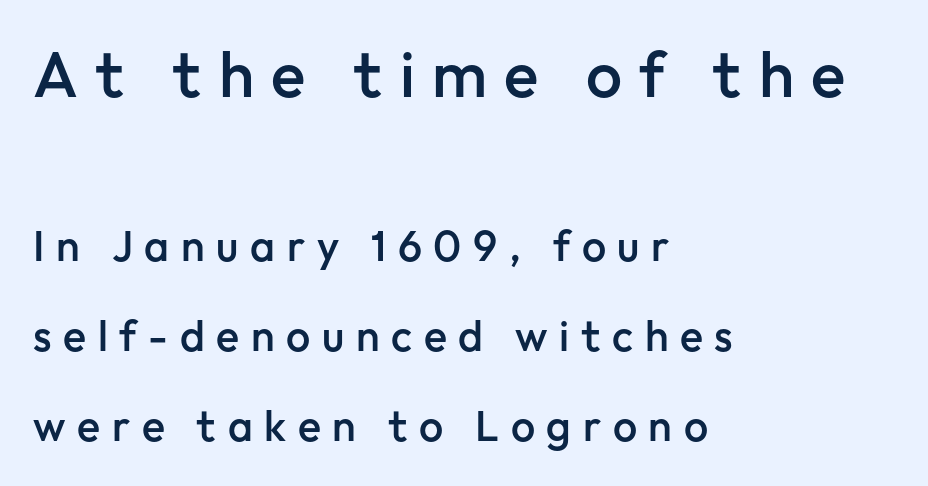
{"serif": "no", "italic": "no", "bold": "semi", "weight": "semibold", "width": "normal", "stroke_contrast": "low", "x_height": "medium", "monospaced": "no", "underline": "no", "align": "left", "line_spacing": "loose", "line_spacing_ratio": 2.09, "letter_spacing": "wide", "letter_spacing_em": 0.27, "larger_block": "first", "size_ratio": 1.49, "glyph_px": 64}
